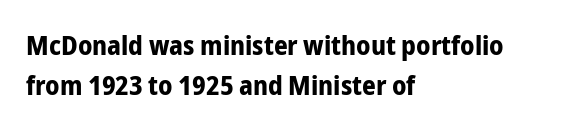
A student would call this left alignment; a typographer would say flush left, rag right. Lines of text with bare space underneath. Does the weight exceed regular? Yes, all the way to bold. Posture: vertical. The rows are spaced the way most documents space them. In terms of letterspacing, this is plain default setting.
